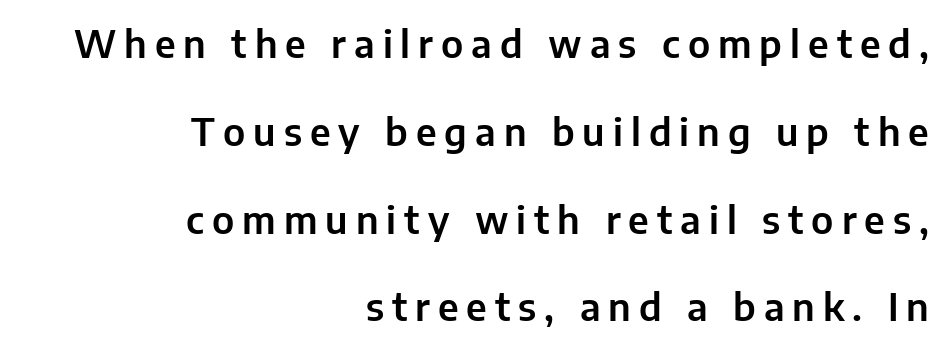
{"serif": "no", "italic": "no", "width": "normal", "stroke_contrast": "low", "x_height": "medium", "monospaced": "no", "underline": "no", "align": "right", "line_spacing": "loose", "line_spacing_ratio": 2.31, "letter_spacing": "wide", "letter_spacing_em": 0.21, "glyph_px": 38}
